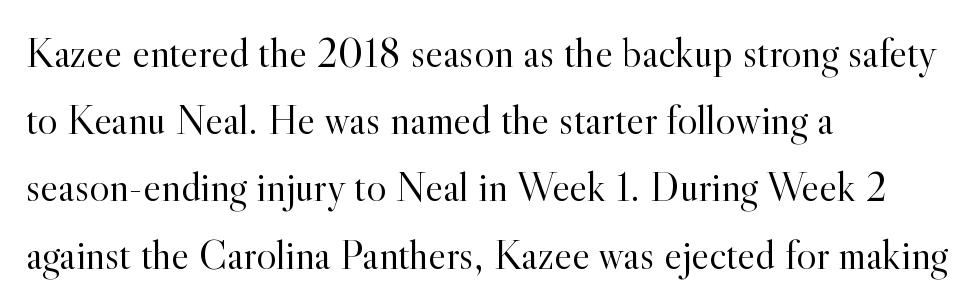
Q: Is the text bold? A: No.
Q: Is the text italic (slanted)? A: No, it is upright.
Q: Is the typeface a serif or a sans-serif typeface? A: Serif.
Q: Is the text underlined? A: No.
Q: How is the paragraph aligned? A: Left-aligned.
Q: Is the spacing between letters normal or unusually wide? A: Normal.
Q: Is the spacing between lines tight, normal or loose? A: Normal.
Q: Width (condensed, normal, or wide)? A: Normal.
Q: x-height? A: Small.
Q: Monospaced? A: No.
